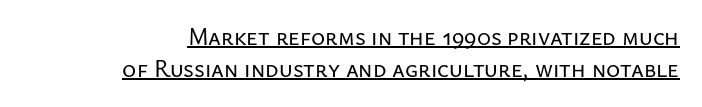
{"italic": "no", "underline": "yes", "align": "right", "line_spacing": "normal", "line_spacing_ratio": 1.33, "letter_spacing": "normal", "letter_spacing_em": 0.0, "glyph_px": 24}
